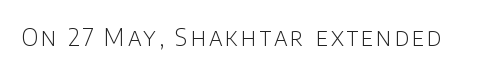
{"italic": "no", "bold": "no", "underline": "no", "glyph_px": 24}
